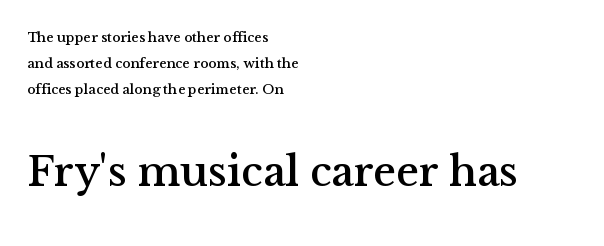
The image shows 43 px serif type, upright; set left-aligned, line spacing 1.86x, normal letter spacing, not underlined; the second (bottom) block is 3.07x larger; medium stroke contrast and a medium x-height.
